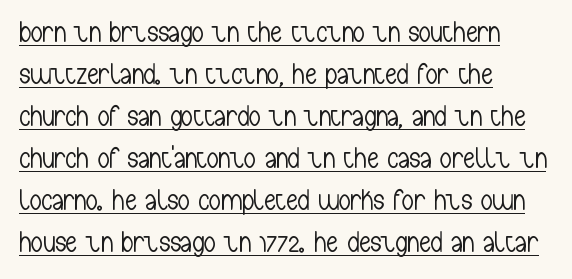
The image shows 29 px light, condensed sans-serif type, upright; set left-aligned, normal line spacing (1.45x), normal letter spacing, underlined; low stroke contrast and a medium x-height.
